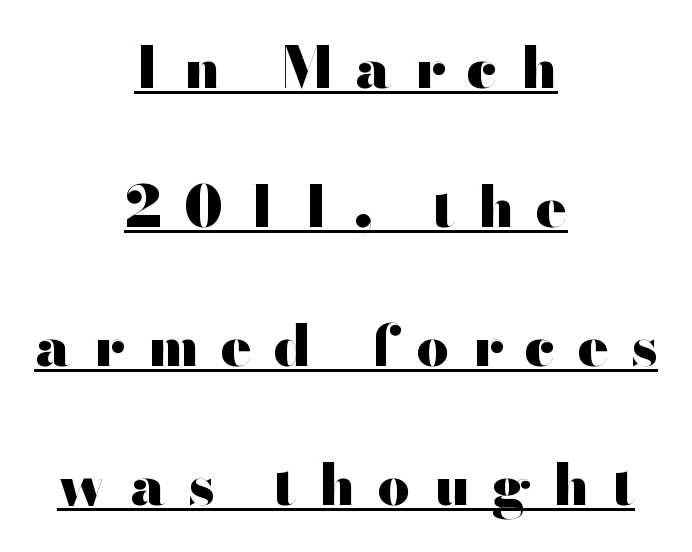
{"serif": "no", "italic": "no", "bold": "yes", "weight": "heavy", "width": "wide", "stroke_contrast": "high", "x_height": "small", "monospaced": "no", "underline": "yes", "align": "center", "line_spacing": "loose", "line_spacing_ratio": 2.44, "letter_spacing": "wide", "letter_spacing_em": 0.39, "glyph_px": 57}
